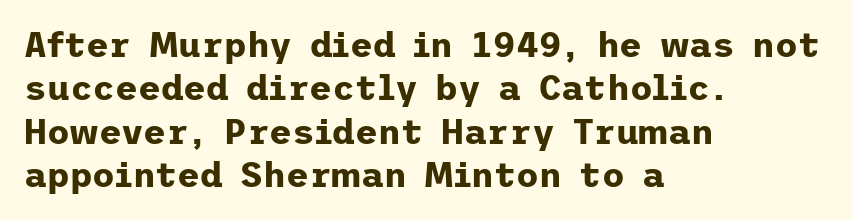
{"serif": "no", "italic": "no", "bold": "yes", "weight": "bold", "width": "normal", "stroke_contrast": "low", "x_height": "medium", "underline": "no", "align": "left", "line_spacing_ratio": 1.24, "letter_spacing": "normal", "letter_spacing_em": 0.0, "glyph_px": 35}
